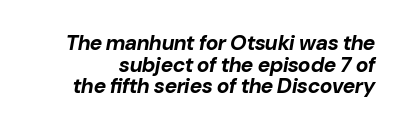
Does the lettering tilt? It does — this is italic. There is no visible air inserted between adjacent glyphs. Students, observe: this is what under-led, compact text looks like. In terms of weight, the rendering is a true, heavy bold. Check the space under the baseline: it is left empty.
